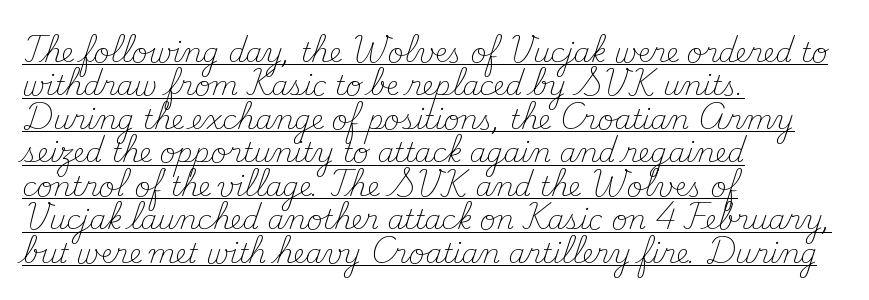
{"bold": "no", "underline": "yes", "align": "left", "line_spacing_ratio": 1.24, "letter_spacing": "normal", "letter_spacing_em": 0.0, "glyph_px": 27}
